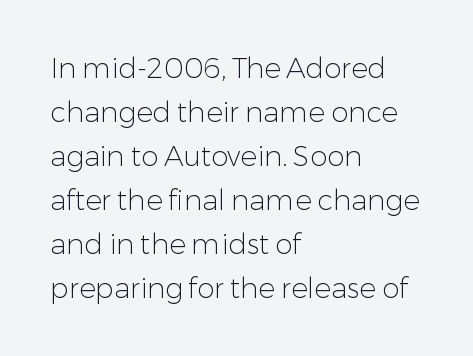
{"serif": "no", "italic": "no", "bold": "no", "weight": "light", "width": "normal", "stroke_contrast": "low", "x_height": "medium", "monospaced": "no", "underline": "no", "align": "left", "line_spacing": "normal", "line_spacing_ratio": 1.57, "letter_spacing": "normal", "letter_spacing_em": 0.0, "glyph_px": 28}
